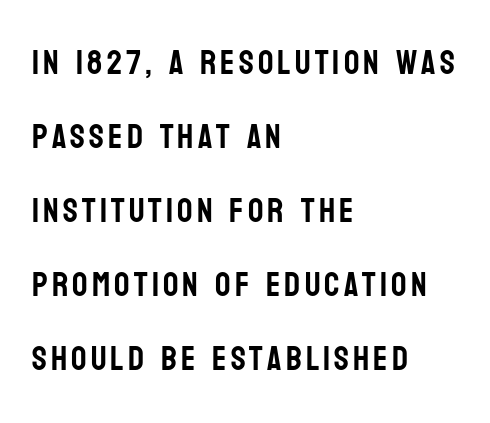
{"serif": "no", "italic": "no", "width": "condensed", "stroke_contrast": "low", "x_height": "large", "monospaced": "no", "underline": "no", "align": "left", "line_spacing": "loose", "line_spacing_ratio": 2.18, "glyph_px": 34}
